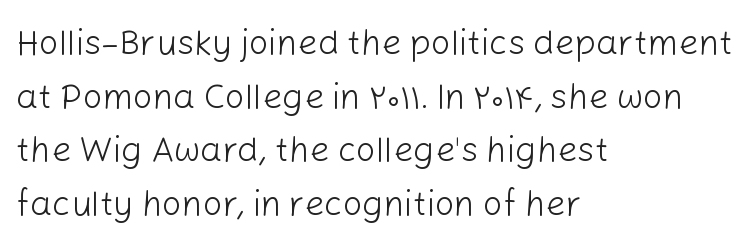
{"serif": "no", "italic": "no", "bold": "no", "weight": "light", "width": "normal", "stroke_contrast": "low", "x_height": "medium", "monospaced": "no", "underline": "no", "align": "left", "line_spacing": "normal", "line_spacing_ratio": 1.53, "letter_spacing": "normal", "letter_spacing_em": 0.0, "glyph_px": 35}
